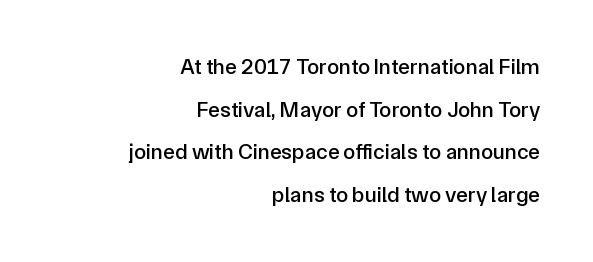
The image shows 22 px text type, upright; set right-aligned, loose line spacing (1.94x), normal letter spacing, not underlined.
